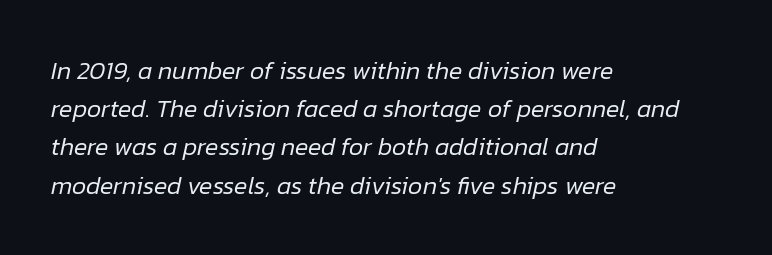
{"italic": "yes", "lean": "right", "slant_degrees": 12, "bold": "no", "underline": "no", "align": "left", "line_spacing": "normal", "line_spacing_ratio": 1.53, "letter_spacing": "normal", "letter_spacing_em": 0.0, "glyph_px": 25}
